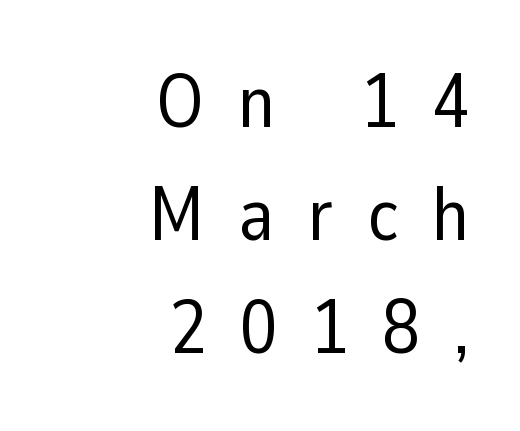
The image shows 76 px regular-weight sans-serif type, upright; set right-aligned, normal line spacing (1.49x), unusually wide letter spacing (+0.44 em), not underlined; low stroke contrast and a medium x-height.
